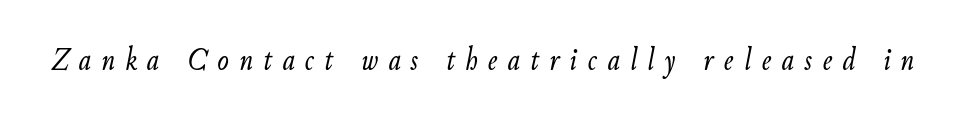
Words appear elongated and porous because spacing is wide. The specimen reads as italic at a glance. Nobody drew a line under any word here. The typesetting does not lean heavy: it is not bold. Looks like regular typesetting: each glyph gets only the width it needs.
